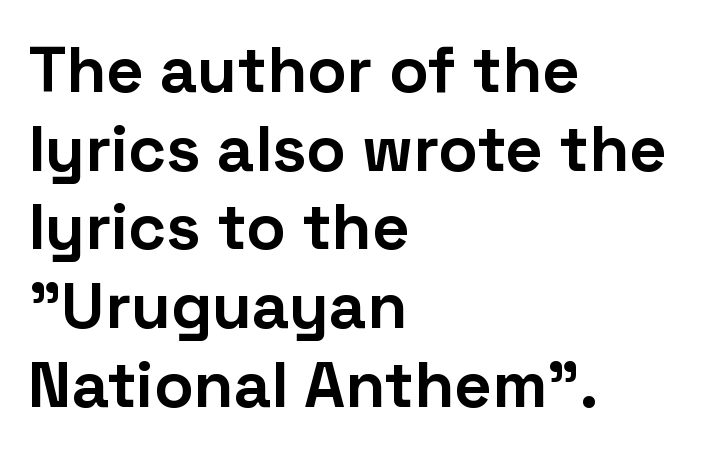
Does extra space separate the letters? No, they use regular spacing. Only glyphs here, with clear space below each row. Character widths vary here, with narrow letters taking less room than wide ones. These lines are composed in type without serifs.
